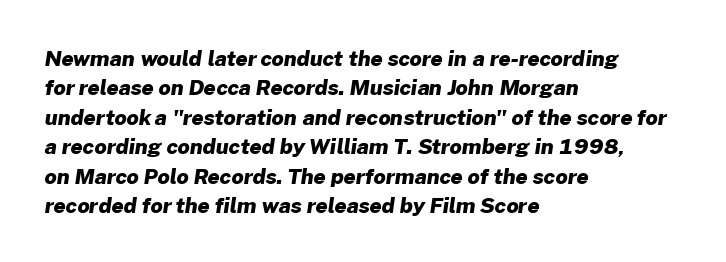
The image shows 21 px bold type; set left-aligned, normal line spacing (1.4x), normal letter spacing, not underlined.
